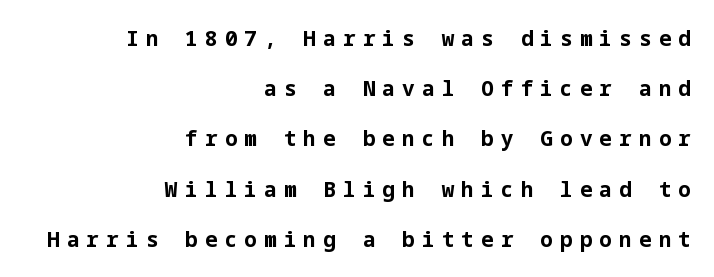
The image shows 21 px bold type, upright; set right-aligned, loose line spacing (2.39x), unusually wide letter spacing (+0.34 em), not underlined.
